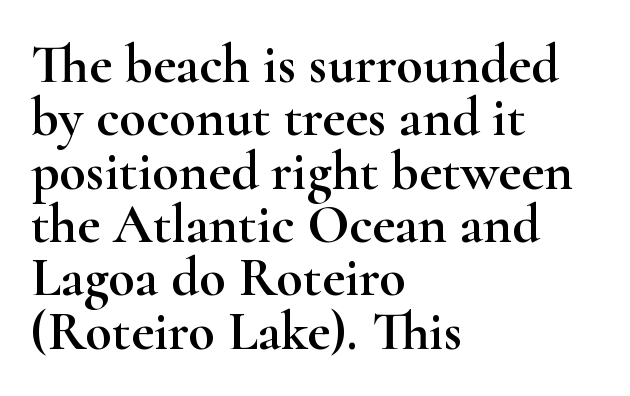
Nobody touched the tracking dial on this one. The lines are packed closely together with very little leading. This sample has the flowing, uneven cadence of proportional lettering. Each row of text sits above clean, open space. The text was rendered using a seriffed face with decorative stroke endings. The font's upright variant was chosen for this text.
